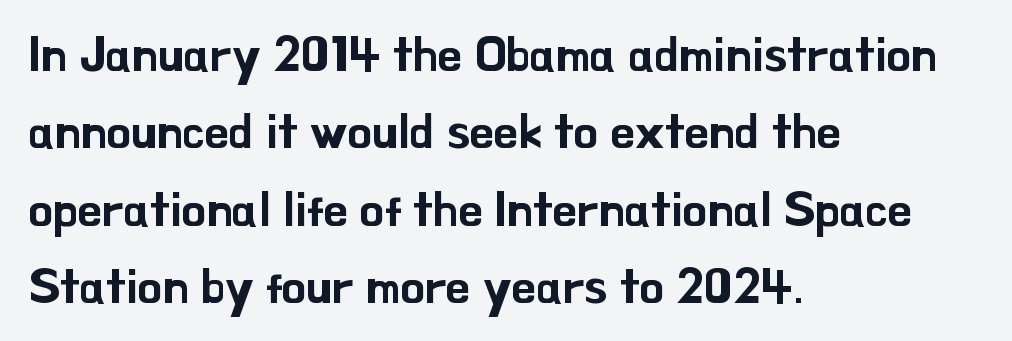
The image shows 49 px sans-serif type, upright; set left-aligned, normal line spacing (1.58x), normal letter spacing, not underlined; low stroke contrast and a small x-height.
